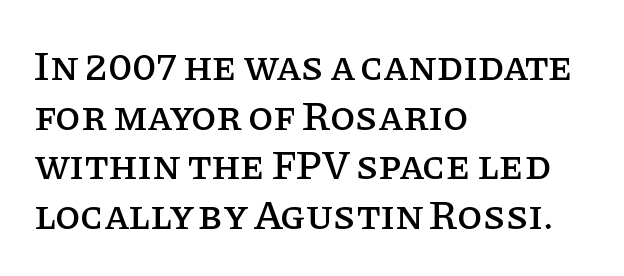
The image shows 41 px serif type, upright; set left-aligned, line spacing 1.21x, normal letter spacing, not underlined; low stroke contrast and a large x-height.
